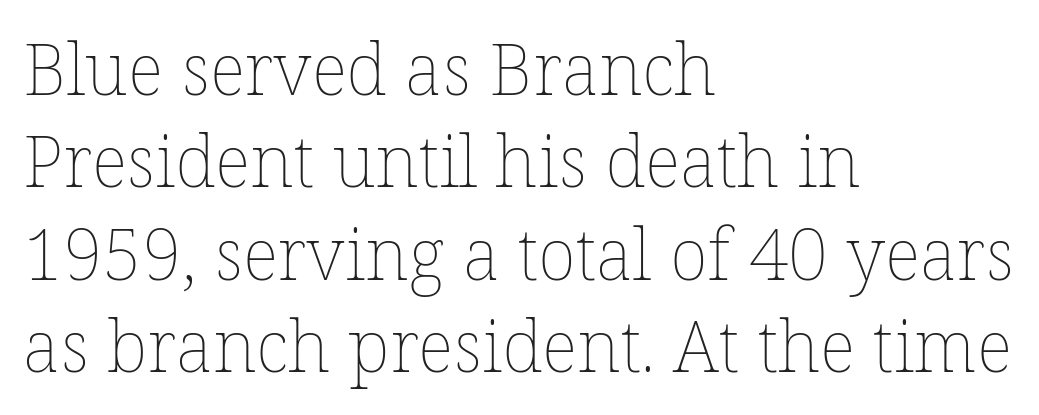
Q: Is the text bold? A: No.
Q: Is the text italic (slanted)? A: No, it is upright.
Q: Is the text underlined? A: No.
Q: How is the paragraph aligned? A: Left-aligned.
Q: Is the spacing between letters normal or unusually wide? A: Normal.
Q: Is the spacing between lines tight, normal or loose? A: Normal.
Q: Width (condensed, normal, or wide)? A: Normal.
Q: Stroke contrast? A: Low.
Q: x-height? A: Medium.
Q: Monospaced? A: No.
